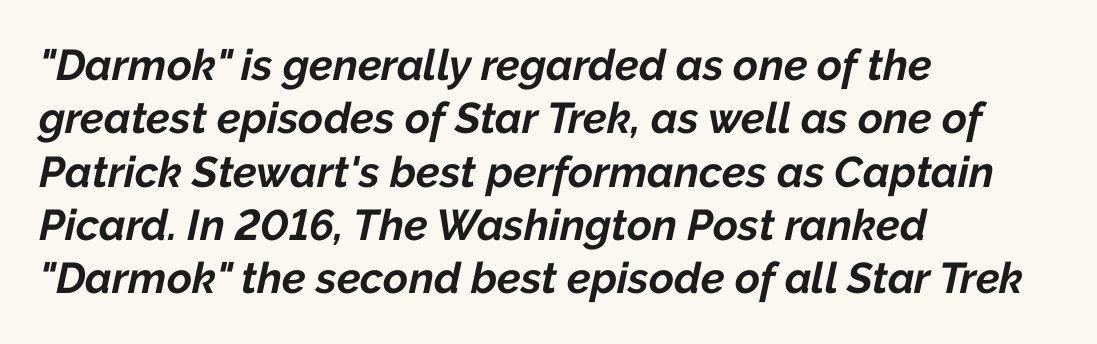
Q: Is the text bold? A: Yes.
Q: Is the text italic (slanted)? A: Yes, it leans right by about 12 degrees.
Q: Is the text underlined? A: No.
Q: How is the paragraph aligned? A: Left-aligned.
Q: Is the spacing between letters normal or unusually wide? A: Normal.
Q: Width (condensed, normal, or wide)? A: Normal.
Q: Stroke contrast? A: Low.
Q: x-height? A: Medium.
Q: Monospaced? A: No.
